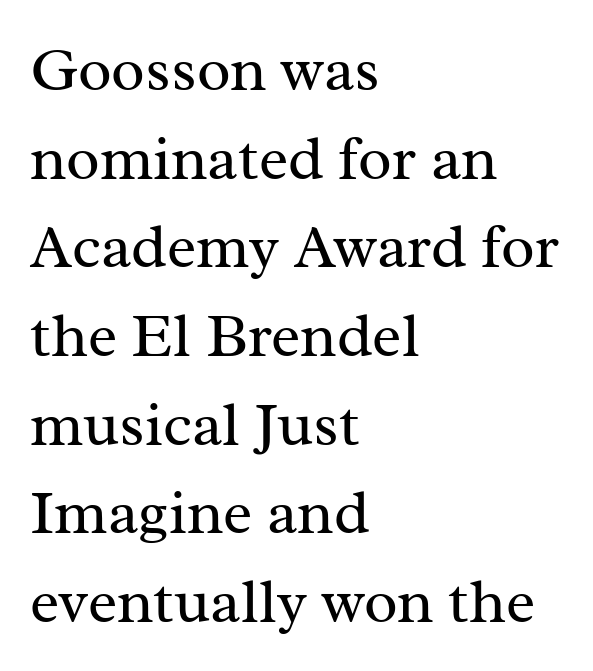
{"serif": "yes", "italic": "no", "bold": "no", "weight": "regular", "width": "normal", "stroke_contrast": "medium", "x_height": "medium", "monospaced": "no", "underline": "no", "align": "left", "line_spacing": "normal", "line_spacing_ratio": 1.43, "letter_spacing": "normal", "letter_spacing_em": 0.0, "glyph_px": 62}
